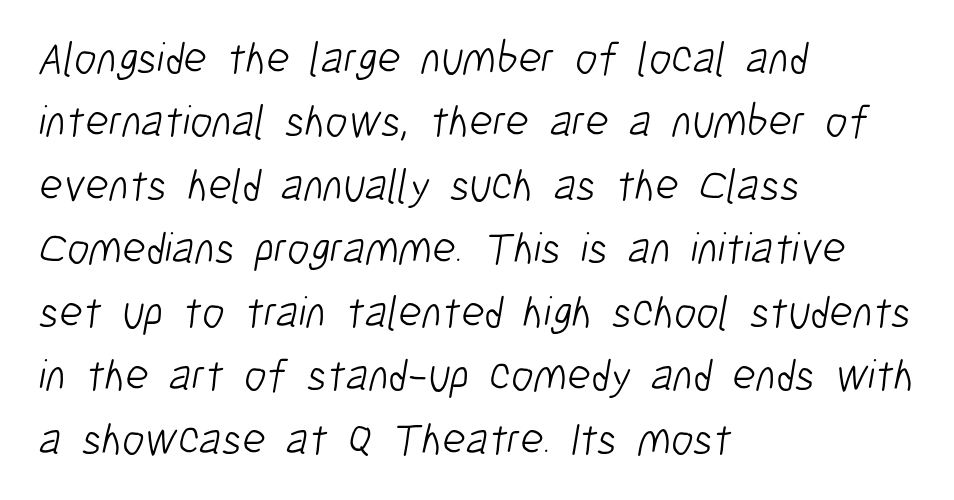
Q: Is the text bold? A: No.
Q: Is the typeface a serif or a sans-serif typeface? A: Sans-serif.
Q: Is the text underlined? A: No.
Q: How is the paragraph aligned? A: Left-aligned.
Q: Is the spacing between letters normal or unusually wide? A: Normal.
Q: Is the spacing between lines tight, normal or loose? A: Normal.
Q: Width (condensed, normal, or wide)? A: Condensed.
Q: Stroke contrast? A: Low.
Q: x-height? A: Medium.
Q: Monospaced? A: No.
